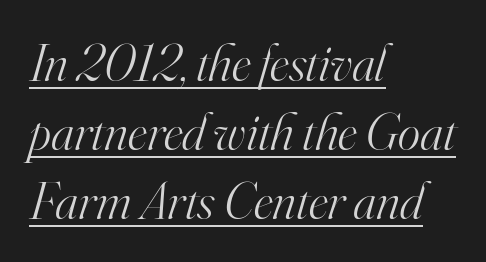
The image shows 53 px light serif type, italic (leaning right); set left-aligned, normal line spacing (1.3x), normal letter spacing, underlined; high stroke contrast and a small x-height.
